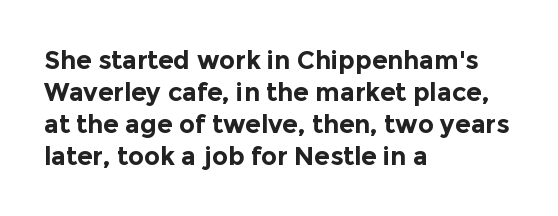
The typesetter chose a ragged-right arrangement here. The line texture is even and compact thanks to regular tracking. Summary of weight: heavy, a full bold. Vertically, the passage feels balanced, rows spaced as you'd expect. In terms of posture, this sample is upright.
